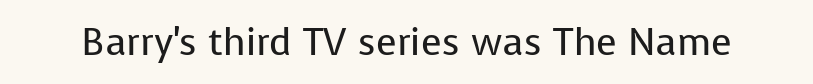
The image shows 38 px regular-weight sans-serif type, upright; set normal letter spacing, not underlined; low stroke contrast and a medium x-height.
